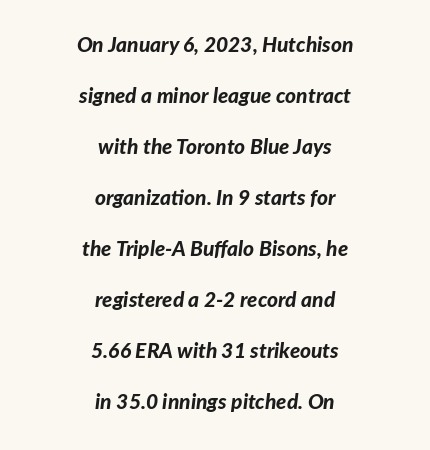
Successive baselines arrive slowly, with a big drop between each. Words float on clear page, feet unadorned. It's the slanting kind of type. These lines are centered, leaving both edges ragged. You'd pick this weight for a headline — it's a proper bold. The passage shown has conventional tracking throughout.
